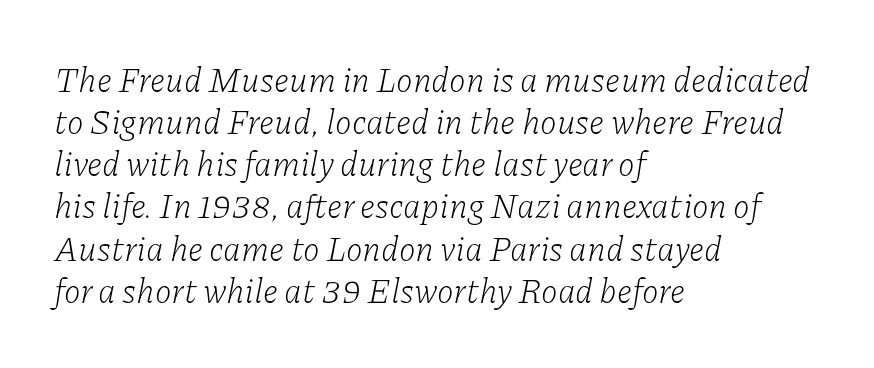
The image shows 34 px light serif type, italic (leaning right); set left-aligned, line spacing 1.24x, normal letter spacing, not underlined; low stroke contrast and a medium x-height.
